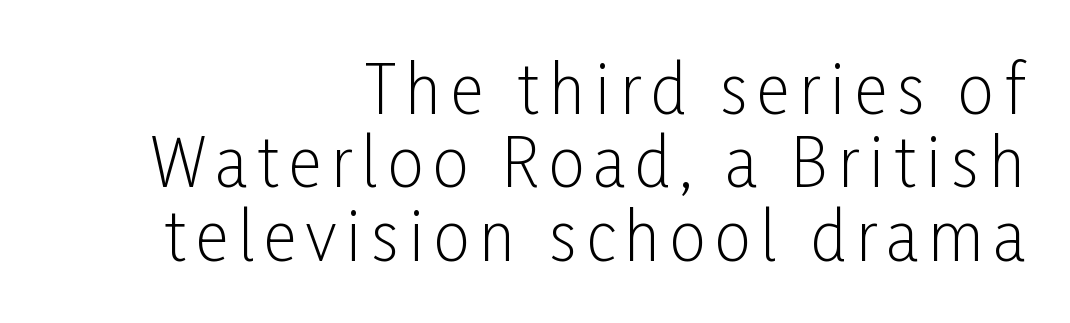
{"serif": "no", "italic": "no", "bold": "no", "weight": "light", "width": "condensed", "stroke_contrast": "low", "x_height": "medium", "monospaced": "no", "underline": "no", "align": "right", "line_spacing": "tight", "line_spacing_ratio": 1.13, "glyph_px": 65}
